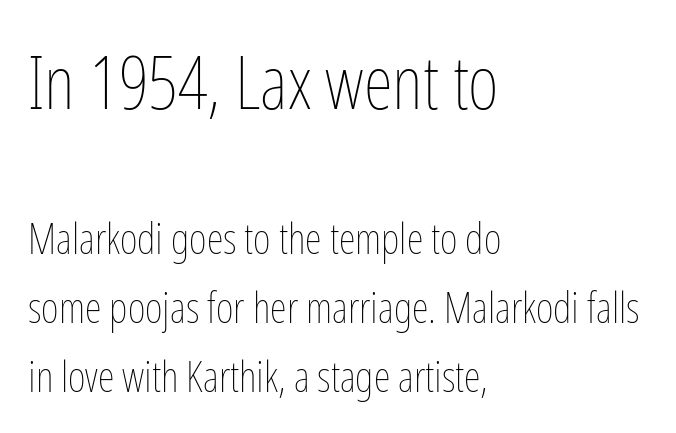
{"italic": "no", "bold": "no", "weight": "thin", "width": "condensed", "stroke_contrast": "low", "x_height": "medium", "monospaced": "no", "underline": "no", "align": "left", "line_spacing": "normal", "line_spacing_ratio": 1.6, "letter_spacing": "normal", "letter_spacing_em": 0.0, "larger_block": "first", "size_ratio": 1.74, "glyph_px": 75}
